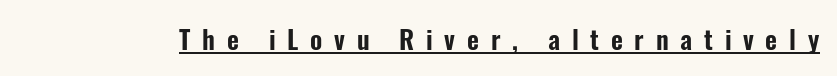
The image shows 26 px text type, upright; set unusually wide letter spacing (+0.45 em), underlined.
